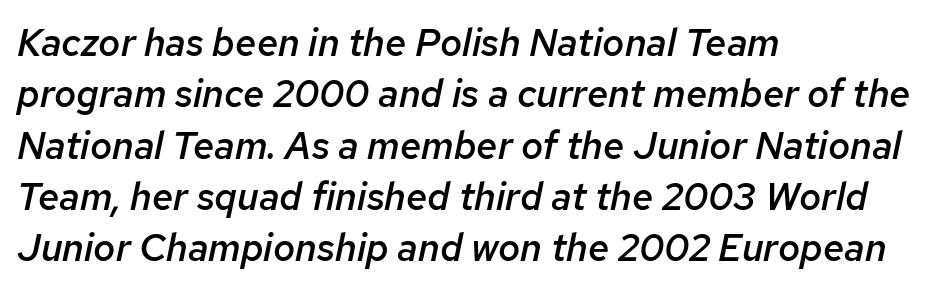
The image shows 38 px semibold type, italic (leaning right); set left-aligned, normal line spacing (1.35x), normal letter spacing, not underlined; low stroke contrast and a medium x-height.
